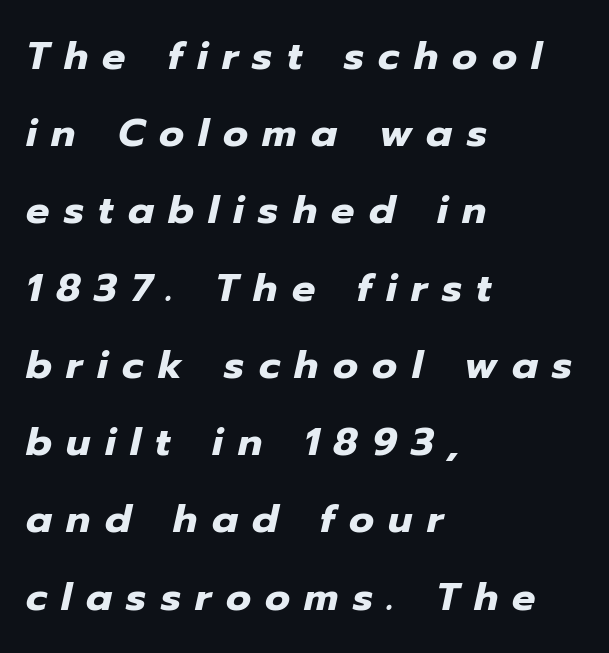
Q: Is the text bold? A: Yes.
Q: Is the text italic (slanted)? A: Yes, it leans right by about 12 degrees.
Q: Is the text underlined? A: No.
Q: How is the paragraph aligned? A: Left-aligned.
Q: Is the spacing between letters normal or unusually wide? A: Unusually wide.
Q: Is the spacing between lines tight, normal or loose? A: Loose.
Q: Width (condensed, normal, or wide)? A: Normal.
Q: Stroke contrast? A: Low.
Q: x-height? A: Medium.
Q: Monospaced? A: No.
